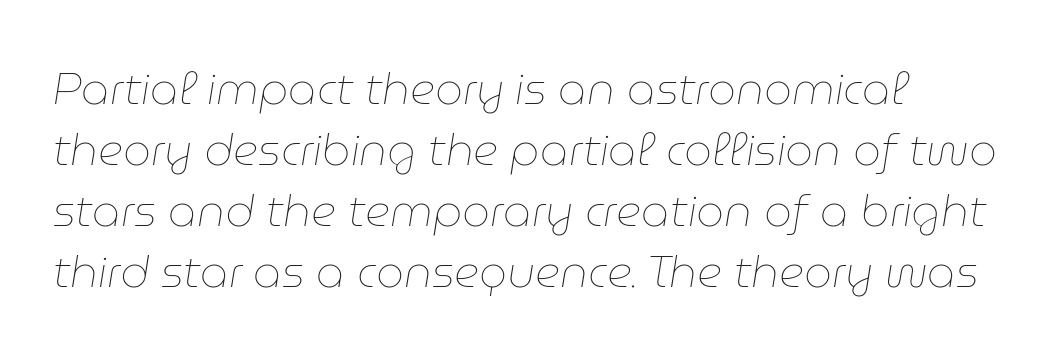
Q: Is the text bold? A: No.
Q: Is the text italic (slanted)? A: Yes, it leans right by about 9 degrees.
Q: Is the text underlined? A: No.
Q: How is the paragraph aligned? A: Left-aligned.
Q: Is the spacing between letters normal or unusually wide? A: Normal.
Q: Is the spacing between lines tight, normal or loose? A: Normal.
Q: Width (condensed, normal, or wide)? A: Normal.
Q: Stroke contrast? A: Low.
Q: x-height? A: Medium.
Q: Monospaced? A: No.
